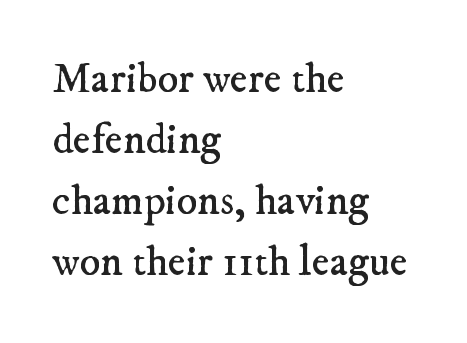
{"serif": "yes", "bold": "no", "weight": "regular", "width": "normal", "stroke_contrast": "low", "x_height": "small", "monospaced": "no", "underline": "no", "align": "left", "line_spacing": "normal", "line_spacing_ratio": 1.42, "letter_spacing": "normal", "letter_spacing_em": 0.0, "glyph_px": 43}
